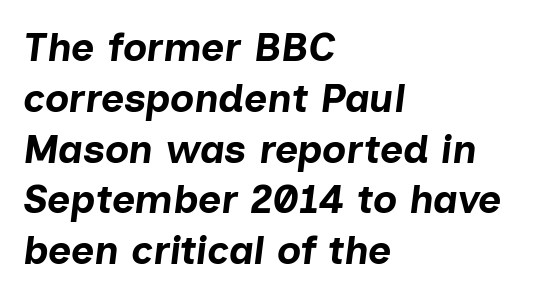
{"italic": "yes", "lean": "right", "slant_degrees": 7, "bold": "yes", "weight": "bold", "width": "normal", "stroke_contrast": "low", "x_height": "medium", "monospaced": "no", "underline": "no", "align": "left", "line_spacing": "normal", "line_spacing_ratio": 1.27, "letter_spacing": "normal", "letter_spacing_em": 0.0, "glyph_px": 40}
